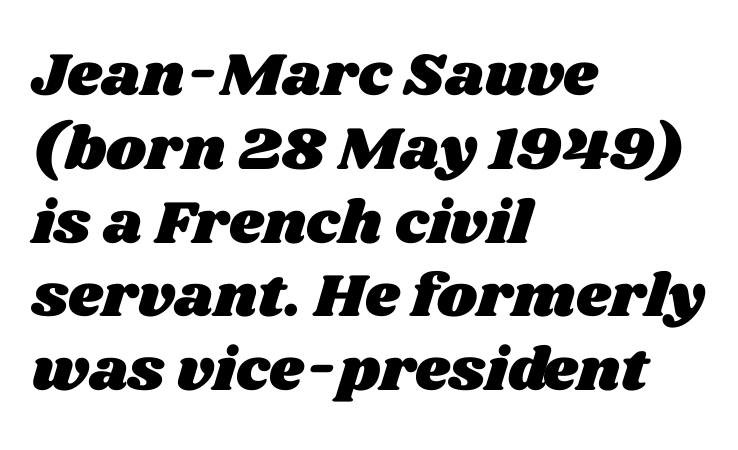
Q: Is the text underlined? A: No.
Q: How is the paragraph aligned? A: Left-aligned.
Q: Is the spacing between letters normal or unusually wide? A: Normal.
Q: Width (condensed, normal, or wide)? A: Wide.
Q: Stroke contrast? A: Medium.
Q: x-height? A: Large.
Q: Monospaced? A: No.
